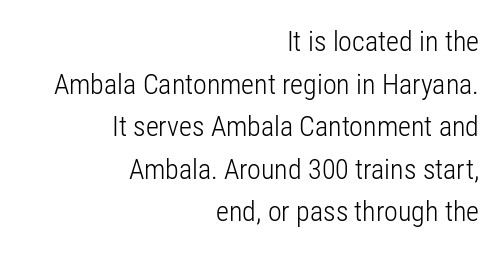
{"serif": "no", "italic": "no", "bold": "no", "weight": "light", "width": "condensed", "stroke_contrast": "low", "x_height": "medium", "monospaced": "no", "underline": "no", "align": "right", "line_spacing": "normal", "line_spacing_ratio": 1.52, "letter_spacing": "normal", "letter_spacing_em": 0.0, "glyph_px": 28}
